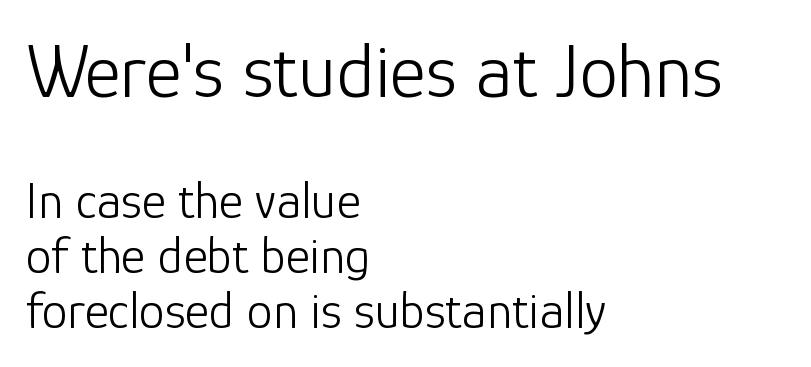
Q: Is the text bold? A: No.
Q: Is the text italic (slanted)? A: No, it is upright.
Q: Is the typeface a serif or a sans-serif typeface? A: Sans-serif.
Q: Is the text underlined? A: No.
Q: How is the paragraph aligned? A: Left-aligned.
Q: Is the spacing between letters normal or unusually wide? A: Normal.
Q: Is the spacing between lines tight, normal or loose? A: Tight.
Q: Which block of text is set in a larger size, the first (top) or the second (bottom)? A: The first (top) one.
Q: Width (condensed, normal, or wide)? A: Normal.
Q: Stroke contrast? A: Low.
Q: x-height? A: Medium.
Q: Monospaced? A: No.
